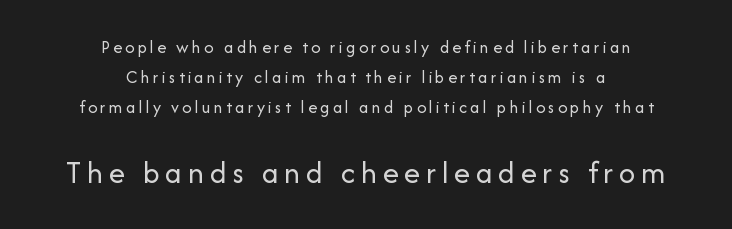
Serif or sans? Sans — the stroke terminals are bare. You could not count columns in this text — the font is proportionally spaced. In terms of leading, this rendering sits right in the middle. Every row of glyphs is offset so its center matches the block's center. A bare baseline throughout the passage.
